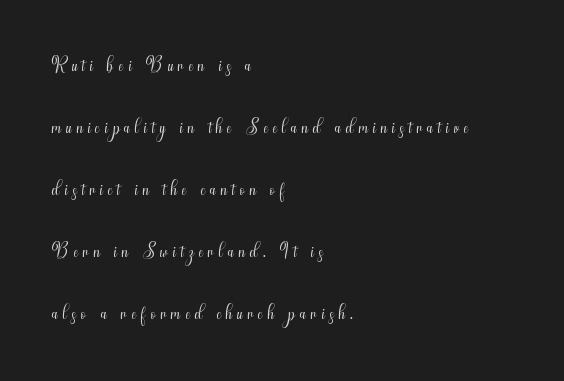
The image shows 28 px light, condensed sans-serif type; set left-aligned, loose line spacing (2.21x), not underlined; medium stroke contrast and a small x-height.
